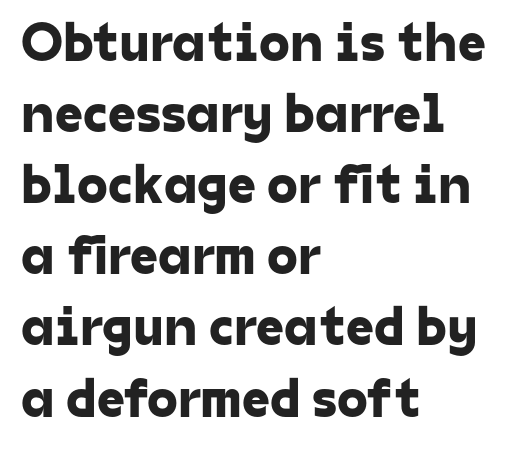
Q: Is the typeface a serif or a sans-serif typeface? A: Sans-serif.
Q: Is the text underlined? A: No.
Q: How is the paragraph aligned? A: Left-aligned.
Q: Is the spacing between letters normal or unusually wide? A: Normal.
Q: Is the spacing between lines tight, normal or loose? A: Normal.
Q: Width (condensed, normal, or wide)? A: Normal.
Q: Stroke contrast? A: Low.
Q: x-height? A: Medium.
Q: Monospaced? A: No.
